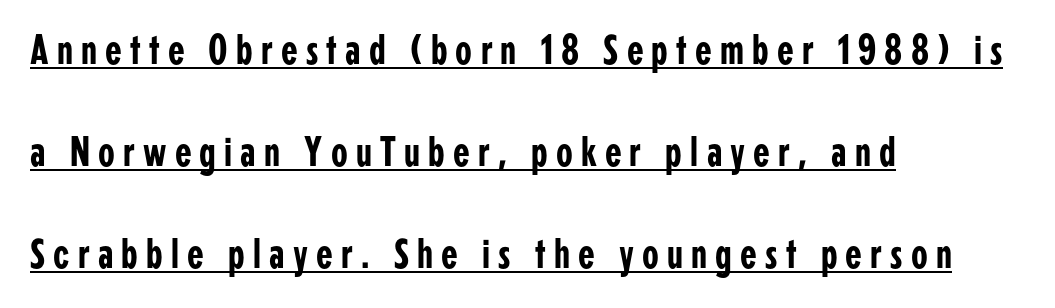
{"serif": "no", "italic": "no", "width": "condensed", "stroke_contrast": "low", "x_height": "medium", "monospaced": "no", "underline": "yes", "align": "left", "line_spacing": "loose", "line_spacing_ratio": 2.37, "glyph_px": 43}
